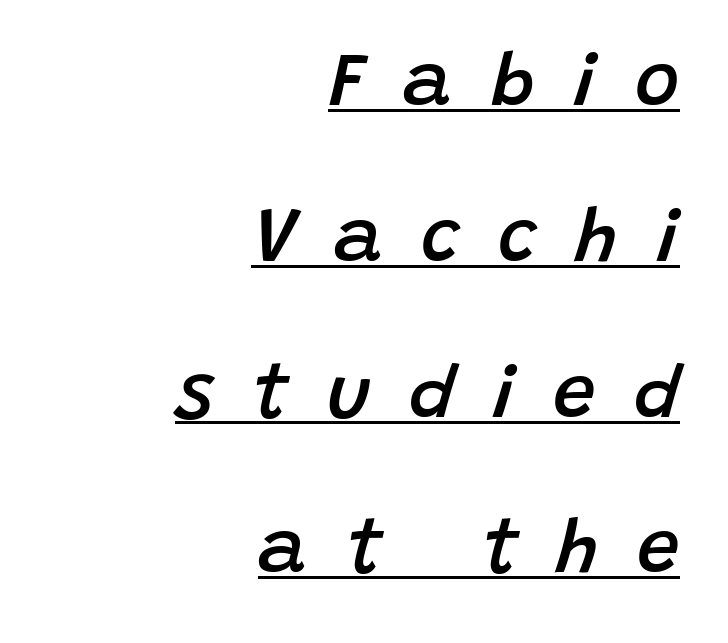
Right-aligned paragraph, ragged on the left. Summary of vertical rhythm: relaxed, with wide interline spacing. Typographic density is moderately raised because the face is semibold. Think of a printed novel: that variable character pitch is what you see here. Check the space under the baseline: a stroke is drawn there. In terms of letterspacing, this is a distinctly airy, spread setting.
